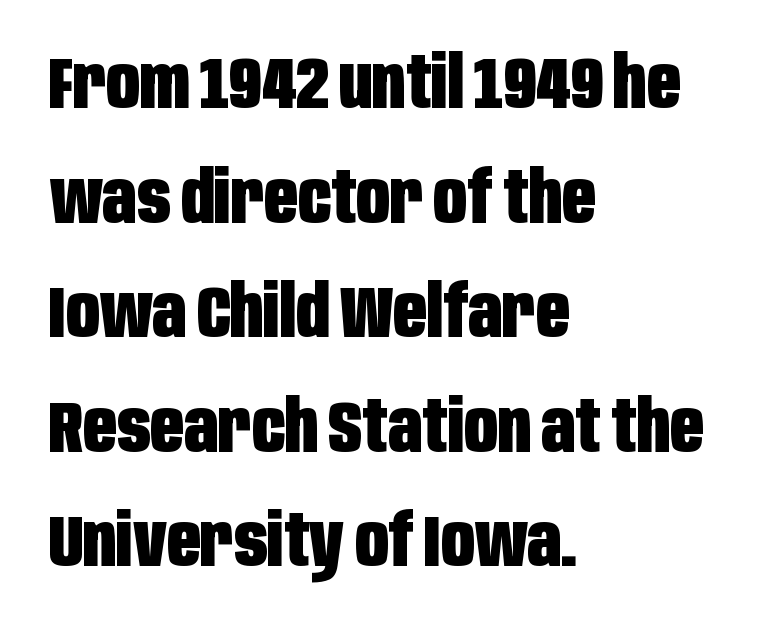
Q: Is the text bold? A: Yes.
Q: Is the text italic (slanted)? A: No, it is upright.
Q: Is the typeface a serif or a sans-serif typeface? A: Sans-serif.
Q: Is the text underlined? A: No.
Q: How is the paragraph aligned? A: Left-aligned.
Q: Is the spacing between letters normal or unusually wide? A: Normal.
Q: Is the spacing between lines tight, normal or loose? A: Normal.
Q: Width (condensed, normal, or wide)? A: Condensed.
Q: Stroke contrast? A: Low.
Q: x-height? A: Large.
Q: Monospaced? A: No.
